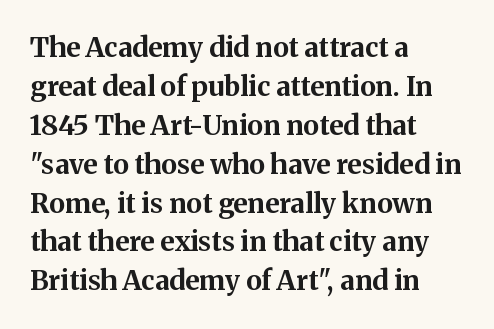
Line starts are locked; line ends wander. On the weight axis this lands at bold, roughly 700. Italic: no, the glyphs are upright roman. Glance below the letters and you will spot only blank space.
